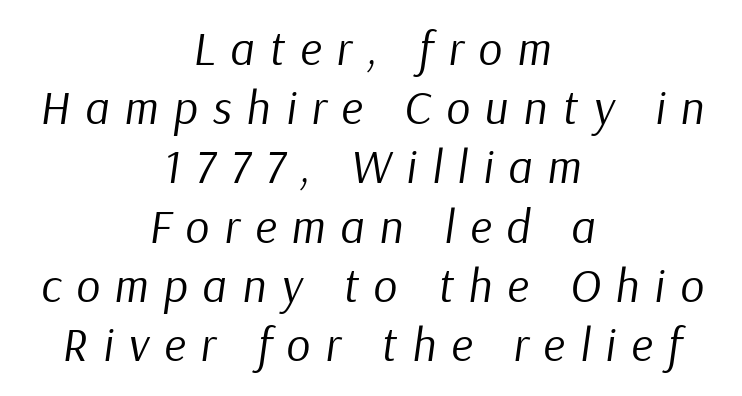
{"italic": "yes", "lean": "right", "slant_degrees": 9, "bold": "no", "weight": "regular", "width": "normal", "stroke_contrast": "low", "x_height": "medium", "monospaced": "no", "underline": "no", "align": "center", "line_spacing": "normal", "line_spacing_ratio": 1.26, "letter_spacing": "wide", "letter_spacing_em": 0.32, "glyph_px": 47}
